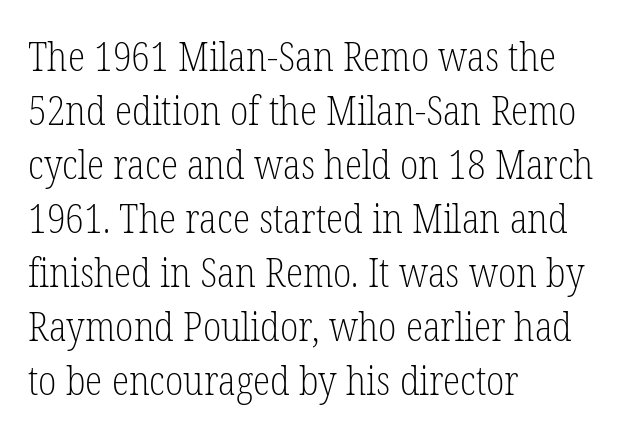
Q: Is the text bold? A: No.
Q: Is the text italic (slanted)? A: No, it is upright.
Q: Is the typeface a serif or a sans-serif typeface? A: Serif.
Q: Is the text underlined? A: No.
Q: How is the paragraph aligned? A: Left-aligned.
Q: Is the spacing between letters normal or unusually wide? A: Normal.
Q: Is the spacing between lines tight, normal or loose? A: Normal.
Q: Width (condensed, normal, or wide)? A: Condensed.
Q: Stroke contrast? A: Low.
Q: x-height? A: Medium.
Q: Monospaced? A: No.
